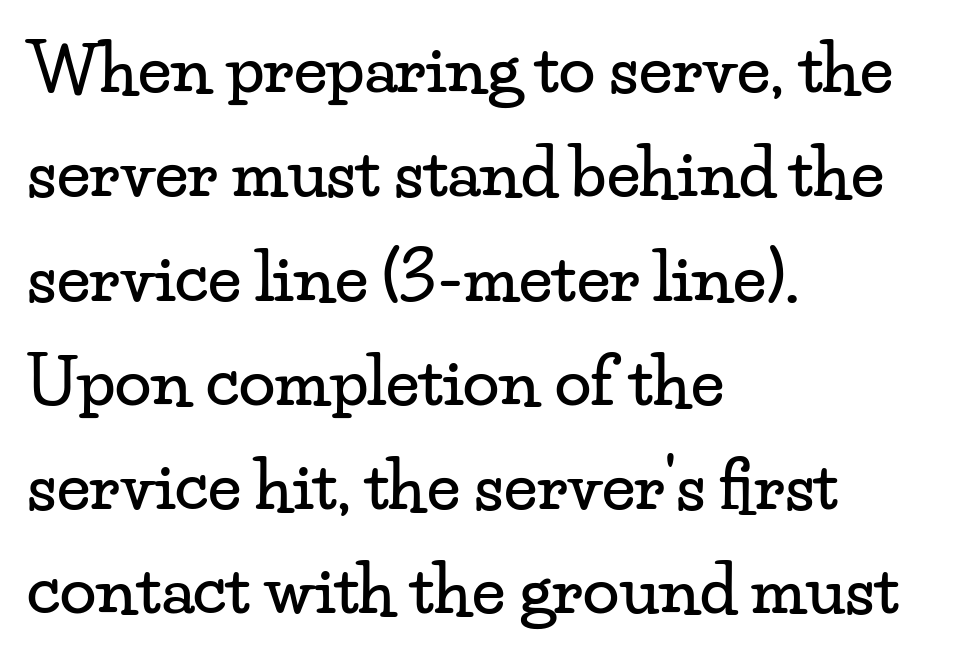
The image shows 66 px wide serif type, upright; set left-aligned, normal line spacing (1.58x), normal letter spacing, not underlined; low stroke contrast and a small x-height.
